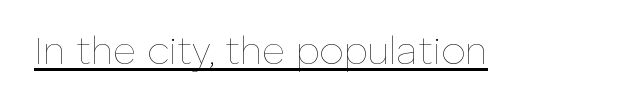
What decoration does the sample have? An underline. The rendering keeps characters at their native spacing. The characters are drawn with everyday or finer stroke widths. These lines are rendered in a variable-pitch font. This sample uses an upright cut, with every glyph sitting square on the baseline.
